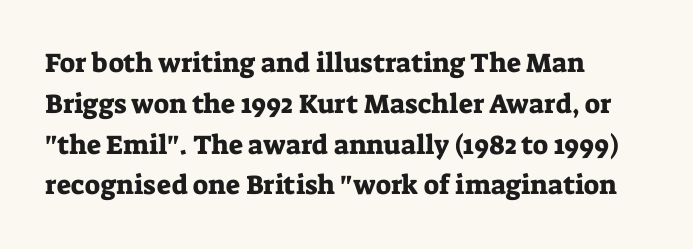
Q: Is the text italic (slanted)? A: No, it is upright.
Q: Is the text underlined? A: No.
Q: How is the paragraph aligned? A: Left-aligned.
Q: Is the spacing between letters normal or unusually wide? A: Normal.
Q: Is the spacing between lines tight, normal or loose? A: Normal.
